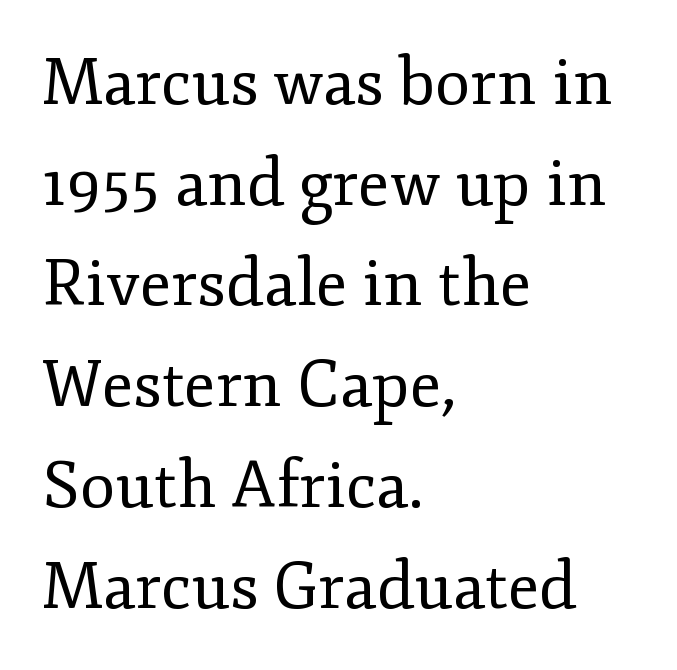
Q: Is the text bold? A: No.
Q: Is the text italic (slanted)? A: No, it is upright.
Q: Is the typeface a serif or a sans-serif typeface? A: Serif.
Q: Is the text underlined? A: No.
Q: How is the paragraph aligned? A: Left-aligned.
Q: Is the spacing between letters normal or unusually wide? A: Normal.
Q: Is the spacing between lines tight, normal or loose? A: Normal.
Q: Width (condensed, normal, or wide)? A: Normal.
Q: Stroke contrast? A: Low.
Q: x-height? A: Small.
Q: Monospaced? A: No.
